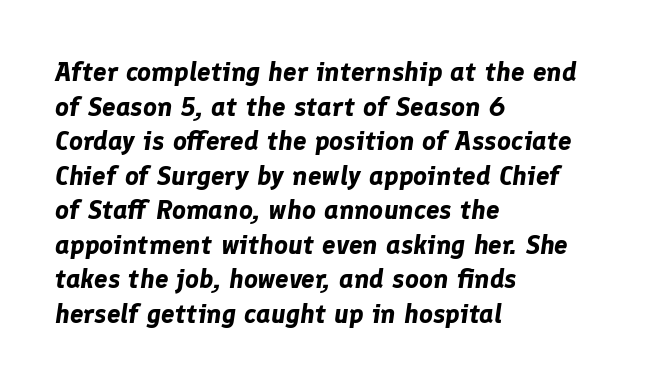
Q: Is the text bold? A: Yes.
Q: Is the text italic (slanted)? A: Yes, it leans right by about 8 degrees.
Q: Is the text underlined? A: No.
Q: How is the paragraph aligned? A: Left-aligned.
Q: Is the spacing between letters normal or unusually wide? A: Normal.
Q: Is the spacing between lines tight, normal or loose? A: Normal.
